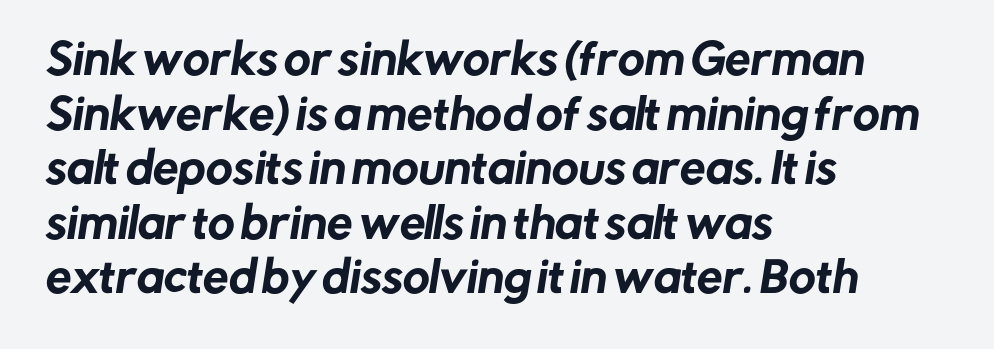
Is this a fixed-width face? No — the glyphs have proportional, varying widths. This is sans-serif lettering, the kind often seen on screens and signage. Clear beneath every line of the passage. Tracking value appears to be zero — textbook default spacing.
